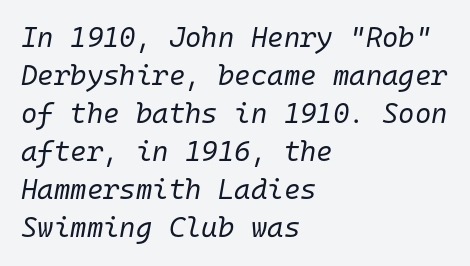
{"italic": "yes", "lean": "right", "slant_degrees": 10, "bold": "no", "weight": "regular", "width": "normal", "stroke_contrast": "low", "x_height": "medium", "monospaced": "yes", "underline": "no", "align": "left", "line_spacing": "normal", "line_spacing_ratio": 1.36, "letter_spacing": "normal", "letter_spacing_em": 0.0, "glyph_px": 28}
